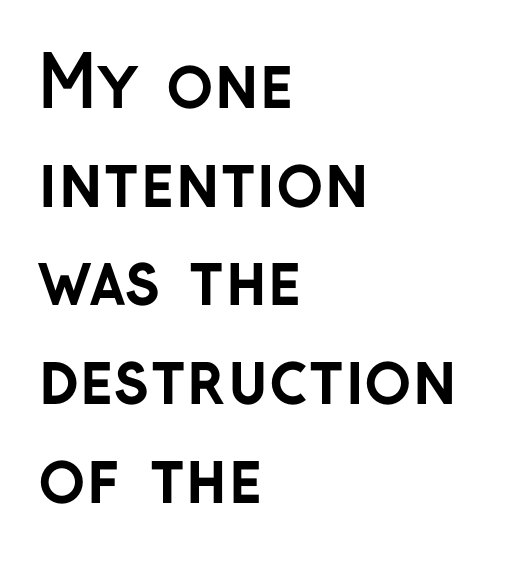
Note the varied advance widths — an 'i' is clearly narrower than an 'm'. The rendering shows plain stroke endings on the letterforms — a sans-serif design. Short note: letters normally spaced. Italic? Not at all — the glyphs are vertical. Does the leading feel generous? No, just average. The space beneath each line is pristine and unruled.
